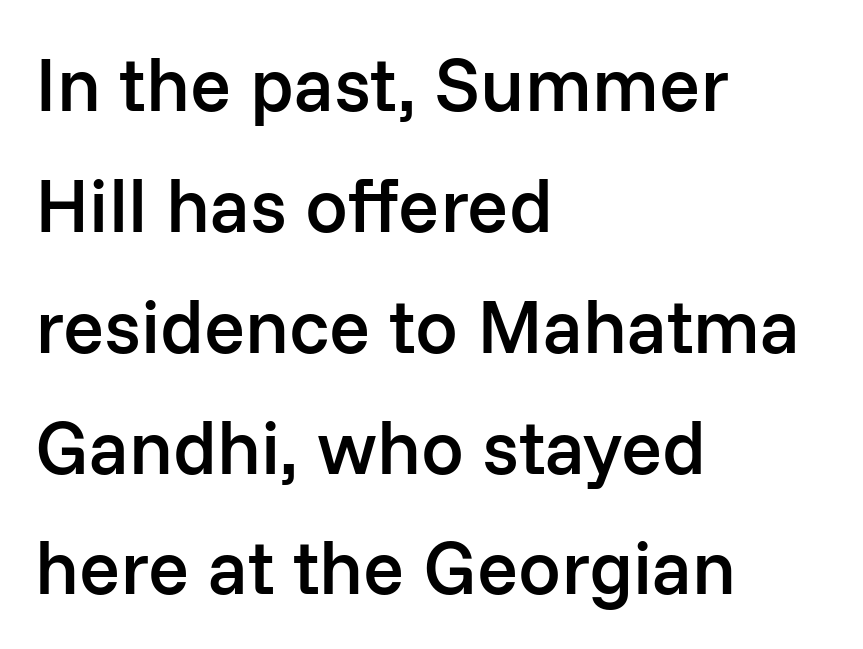
The image shows 76 px semibold sans-serif type, upright; set left-aligned, normal line spacing (1.59x), normal letter spacing, not underlined; low stroke contrast and a medium x-height.
